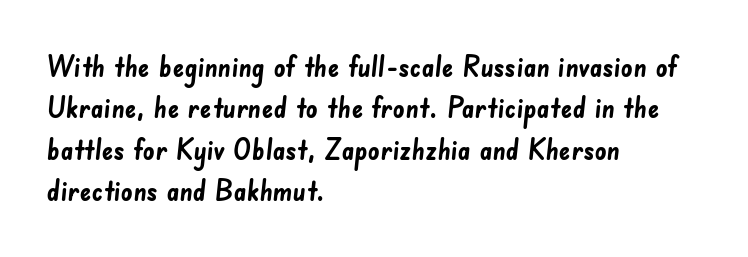
{"serif": "no", "bold": "yes", "weight": "semibold", "width": "normal", "stroke_contrast": "low", "x_height": "small", "monospaced": "no", "underline": "no", "align": "left", "line_spacing": "normal", "line_spacing_ratio": 1.43, "letter_spacing": "normal", "letter_spacing_em": 0.0, "glyph_px": 29}
